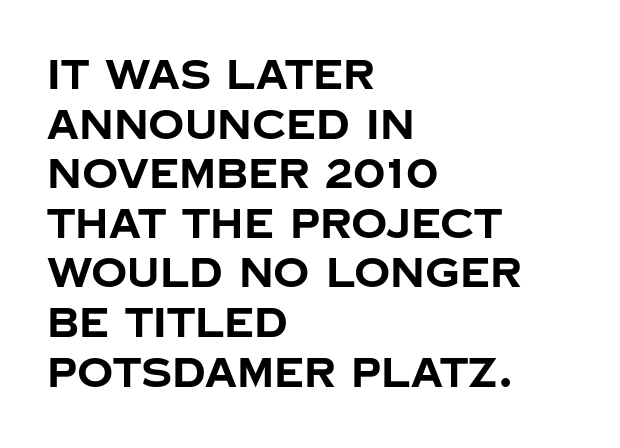
Q: Is the text bold? A: Yes.
Q: Is the text italic (slanted)? A: No, it is upright.
Q: Is the typeface a serif or a sans-serif typeface? A: Sans-serif.
Q: Is the text underlined? A: No.
Q: How is the paragraph aligned? A: Left-aligned.
Q: Is the spacing between letters normal or unusually wide? A: Normal.
Q: Width (condensed, normal, or wide)? A: Normal.
Q: Stroke contrast? A: Low.
Q: x-height? A: Large.
Q: Monospaced? A: No.
